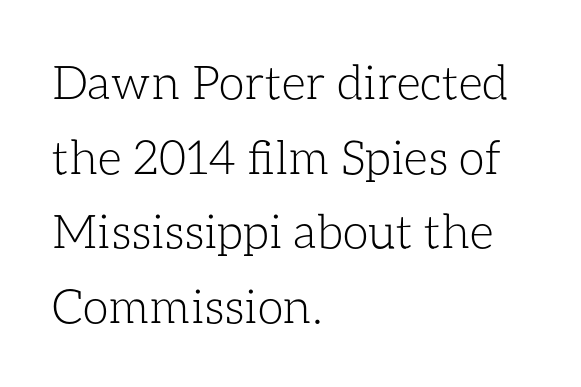
Does the leading feel generous? No, just average. Is this a heavy cut? Hardly; it is regular or lighter. In terms of letterspacing, this is plain default setting. The font's upright variant was chosen for this text.
